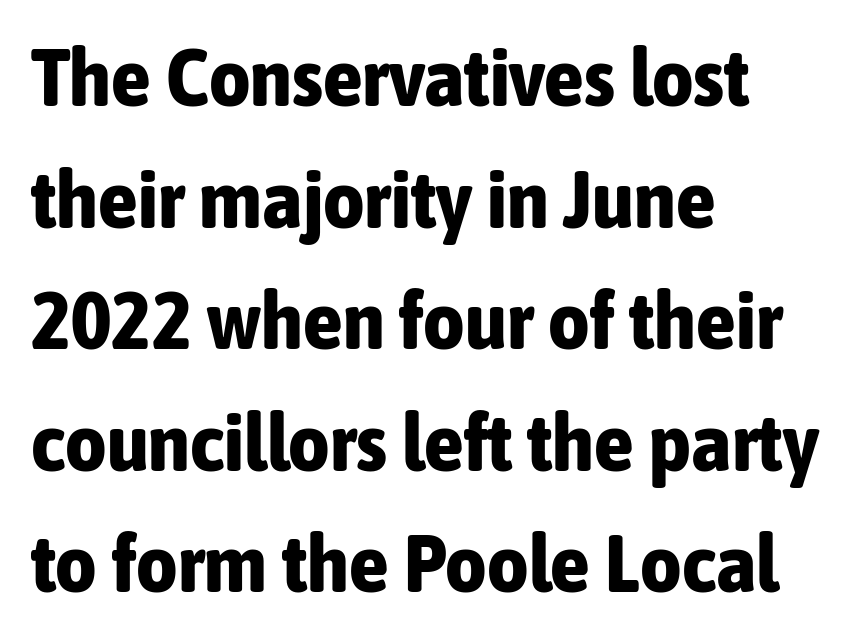
{"serif": "no", "italic": "no", "bold": "yes", "weight": "bold", "width": "condensed", "stroke_contrast": "low", "x_height": "medium", "monospaced": "no", "underline": "no", "align": "left", "line_spacing": "normal", "line_spacing_ratio": 1.52, "letter_spacing": "normal", "letter_spacing_em": 0.0, "glyph_px": 80}
